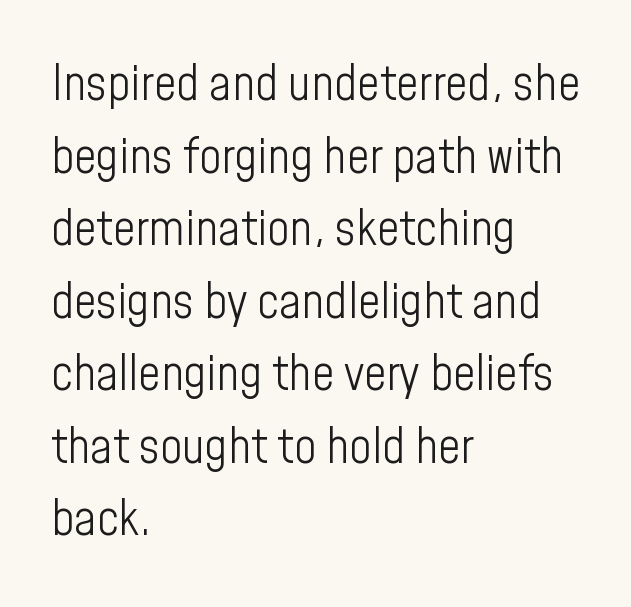
{"serif": "no", "italic": "no", "bold": "no", "weight": "light", "width": "condensed", "stroke_contrast": "low", "x_height": "medium", "monospaced": "no", "underline": "no", "align": "left", "line_spacing": "normal", "line_spacing_ratio": 1.48, "letter_spacing": "normal", "letter_spacing_em": 0.0, "glyph_px": 49}
